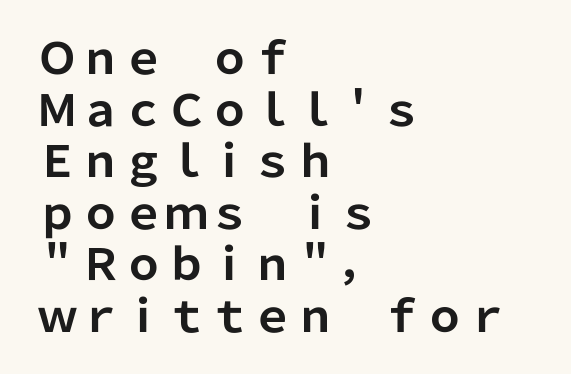
The designer went with a sans here, leaving each stem footless. Each word holds together tightly as a unit, with standard inter-letter gaps. These lines carry a lot of weight — the face is fully bold. The specimen omits any rule beneath the text block's lines.
